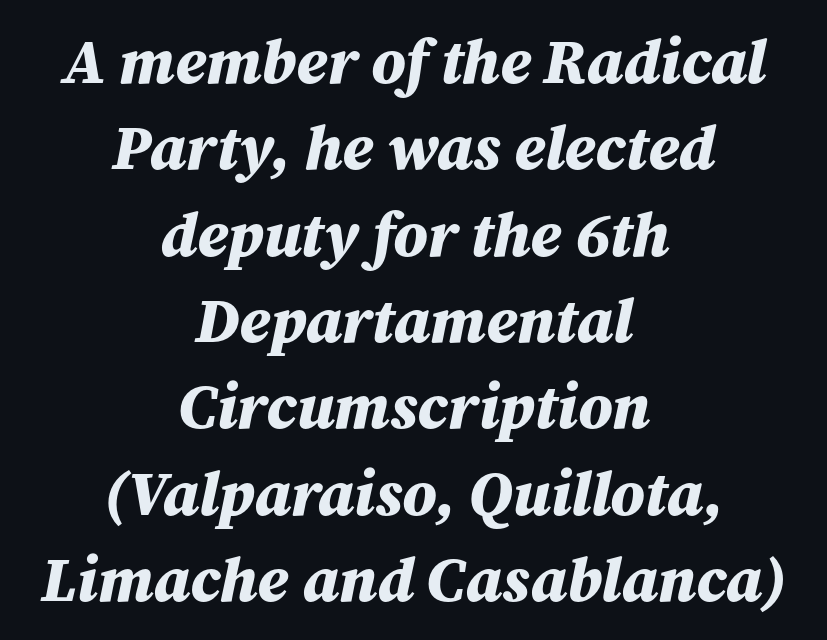
{"italic": "yes", "lean": "right", "slant_degrees": 12, "bold": "yes", "weight": "bold", "width": "normal", "stroke_contrast": "medium", "x_height": "medium", "monospaced": "no", "underline": "no", "align": "center", "line_spacing": "normal", "line_spacing_ratio": 1.37, "letter_spacing": "normal", "letter_spacing_em": 0.0, "glyph_px": 63}
